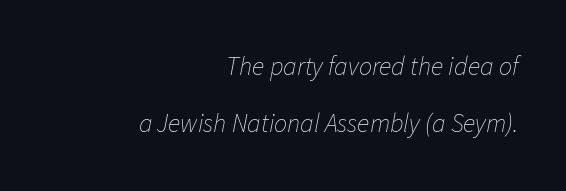
The image shows 26 px text type, italic (leaning right); set right-aligned, loose line spacing (2.19x), normal letter spacing, not underlined.
